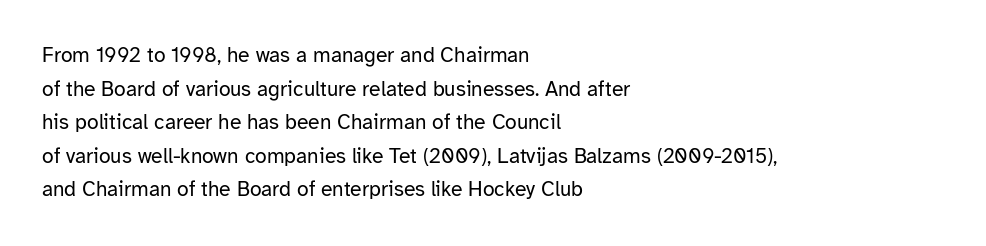
Q: Is the text bold? A: No.
Q: Is the text italic (slanted)? A: No, it is upright.
Q: Is the text underlined? A: No.
Q: How is the paragraph aligned? A: Left-aligned.
Q: Is the spacing between letters normal or unusually wide? A: Normal.
Q: Is the spacing between lines tight, normal or loose? A: Normal.
